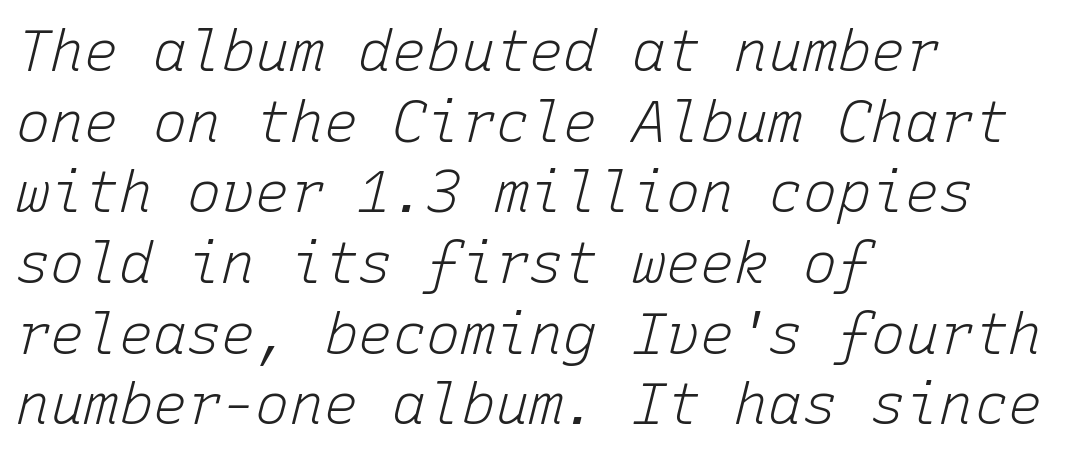
The image shows 57 px light type, italic (leaning right), monospaced; set left-aligned, line spacing 1.24x, normal letter spacing, not underlined; low stroke contrast and a medium x-height.
